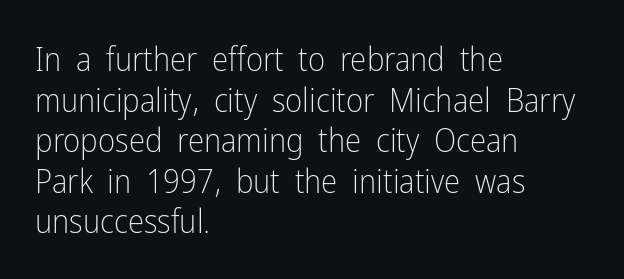
Q: Is the text bold? A: No.
Q: Is the text italic (slanted)? A: No, it is upright.
Q: Is the typeface a serif or a sans-serif typeface? A: Sans-serif.
Q: Is the text underlined? A: No.
Q: How is the paragraph aligned? A: Left-aligned.
Q: Is the spacing between letters normal or unusually wide? A: Normal.
Q: Width (condensed, normal, or wide)? A: Condensed.
Q: Stroke contrast? A: Low.
Q: x-height? A: Medium.
Q: Monospaced? A: No.
